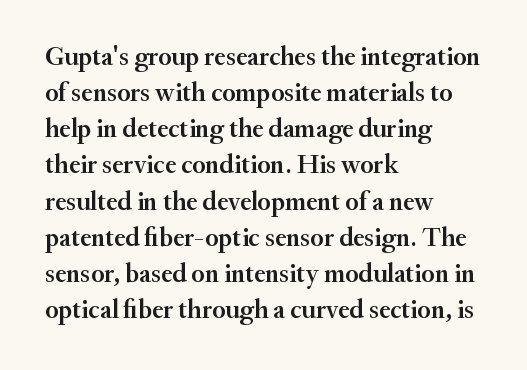
Designer's note — italics off, roman on. The sample has been set in demibold, a notch under bold. Anything drawn beneath the words? Only blank space. Does the copy run flush right? No — it runs flush left. The lines sit at an ordinary, default distance from one another.
